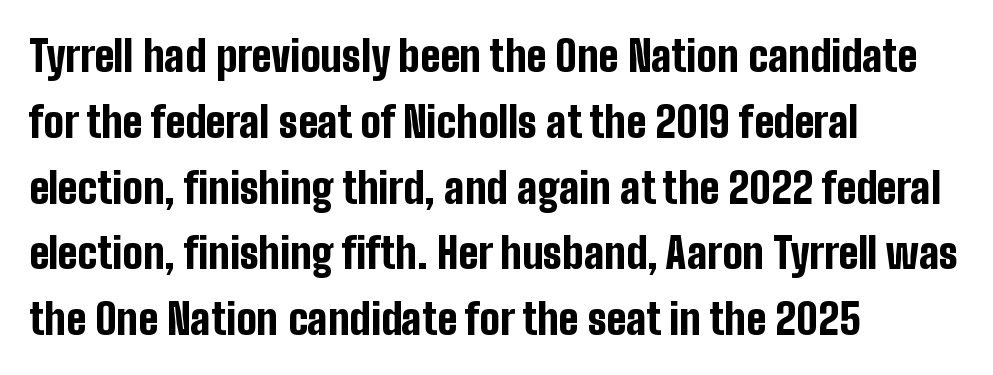
The letters stand straight up with perfectly vertical stems. Tracking value appears to be zero — textbook default spacing. Reading down the block, your eye returns to a fixed left position each line. Summary of vertical rhythm: regular, with standard interline spacing.
